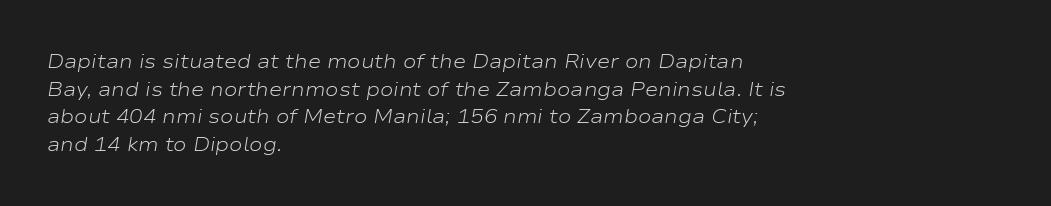
{"italic": "yes", "lean": "right", "slant_degrees": 9, "bold": "no", "underline": "no", "align": "left", "line_spacing": "normal", "line_spacing_ratio": 1.38, "letter_spacing": "normal", "letter_spacing_em": 0.0, "glyph_px": 20}
